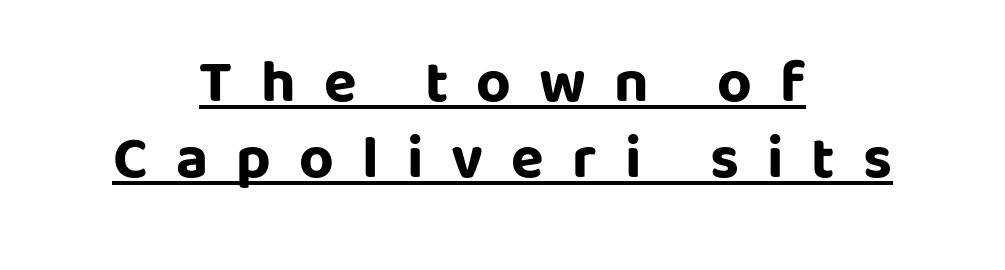
The image shows 60 px bold sans-serif type, upright; set centered, normal line spacing (1.26x), unusually wide letter spacing (+0.47 em), underlined; low stroke contrast and a large x-height.
